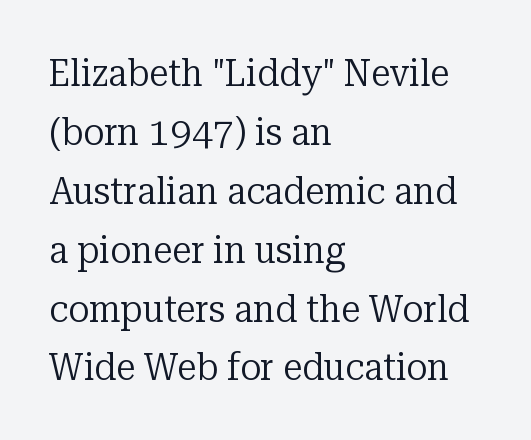
These lines are set flush left with a ragged right edge. The line texture is even and compact thanks to regular tracking. Is this a fixed-width face? No — the glyphs have proportional, varying widths. A typesetter would call this leading conventional body-copy spacing. Summary of weight: not heavy and not bold.
